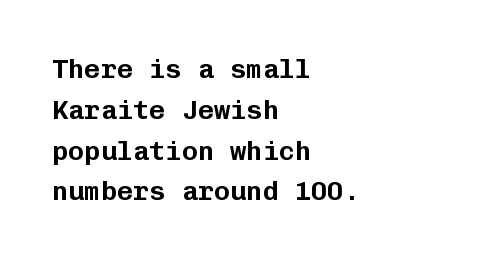
{"italic": "no", "underline": "no", "align": "left", "line_spacing": "normal", "line_spacing_ratio": 1.51, "letter_spacing": "normal", "letter_spacing_em": 0.0, "glyph_px": 27}
